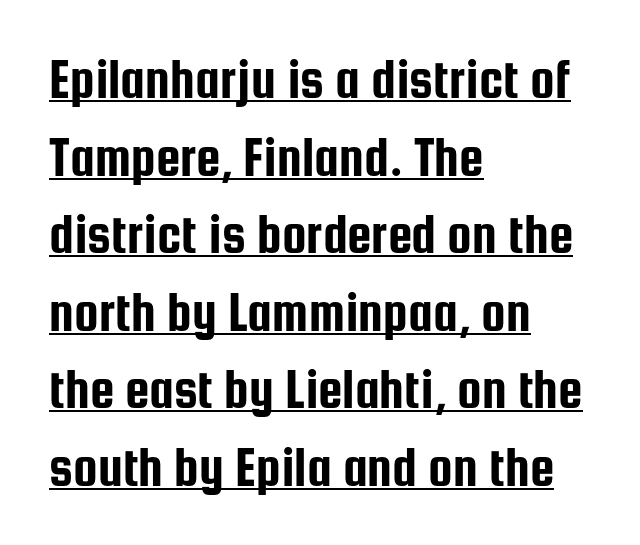
{"serif": "no", "italic": "no", "width": "condensed", "stroke_contrast": "low", "x_height": "medium", "monospaced": "no", "underline": "yes", "align": "left", "line_spacing": "normal", "line_spacing_ratio": 1.41, "letter_spacing": "normal", "letter_spacing_em": 0.0, "glyph_px": 55}
